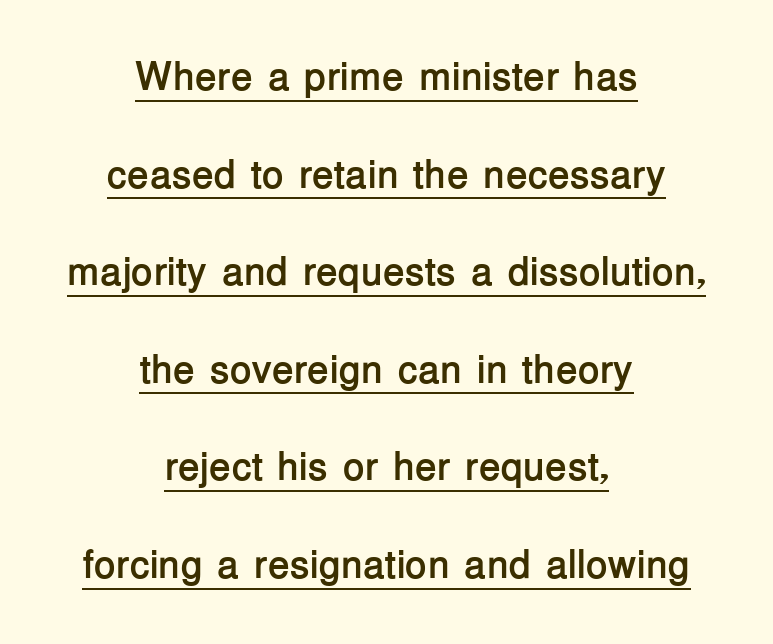
Widely set lines give the paragraph a tall, airy silhouette. What kind of face is this? One without serifs — a sans. Spacing verdict: proportional, widths tailored to each character. Look at the stroke-to-counter ratio: heavy, a bold. Tall strokes in this sample are plumb rather than angled.
